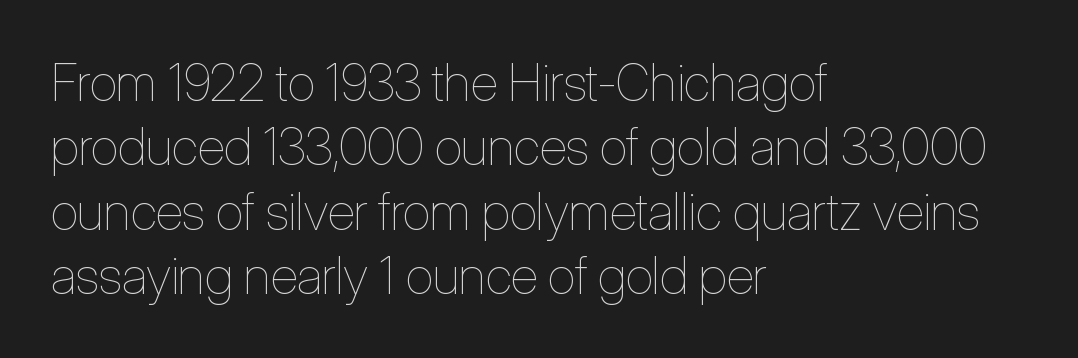
{"italic": "no", "bold": "no", "weight": "thin", "width": "condensed", "stroke_contrast": "low", "x_height": "medium", "monospaced": "no", "underline": "no", "align": "left", "line_spacing": "normal", "line_spacing_ratio": 1.26, "letter_spacing": "normal", "letter_spacing_em": 0.0, "glyph_px": 51}
